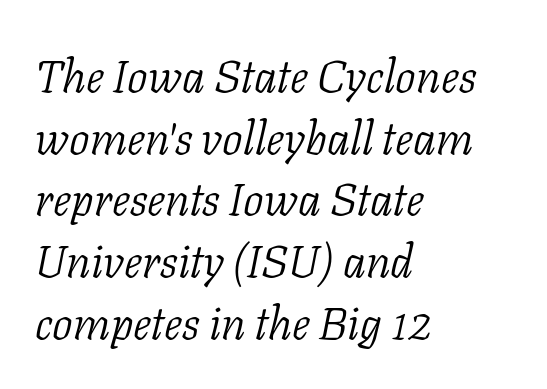
The specimen omits any rule beneath the text block's lines. The rendering uses natural spacing where letterforms have individual widths. These lines keep a tight, regular rhythm from letter to letter. Designer's note — italics engaged.
